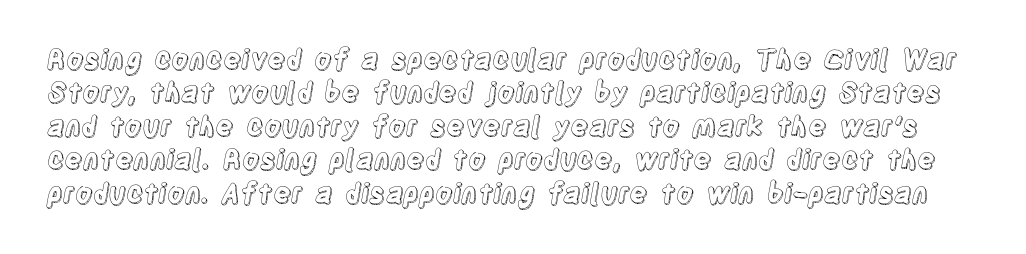
The image shows 27 px text type; set line spacing 1.24x, normal letter spacing, not underlined.
